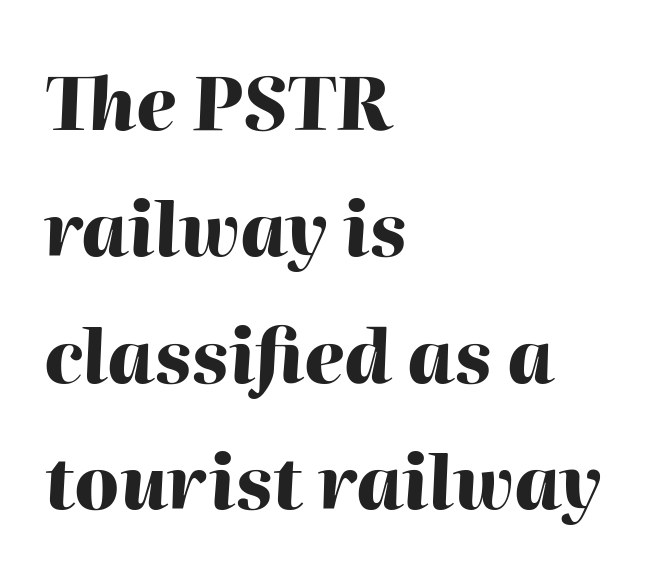
Q: Is the text bold? A: Yes.
Q: Is the text italic (slanted)? A: Yes, it leans right by about 2 degrees.
Q: Is the text underlined? A: No.
Q: How is the paragraph aligned? A: Left-aligned.
Q: Is the spacing between letters normal or unusually wide? A: Normal.
Q: Width (condensed, normal, or wide)? A: Normal.
Q: Stroke contrast? A: High.
Q: x-height? A: Medium.
Q: Monospaced? A: No.
